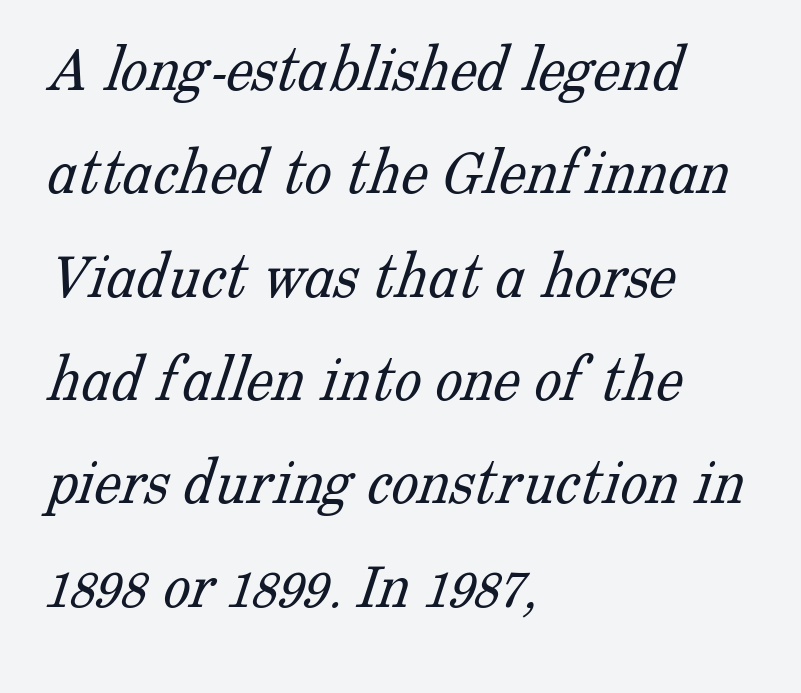
{"serif": "yes", "bold": "no", "weight": "light", "width": "normal", "stroke_contrast": "low", "x_height": "medium", "monospaced": "no", "underline": "no", "align": "left", "line_spacing": "normal", "line_spacing_ratio": 1.52, "letter_spacing": "normal", "letter_spacing_em": 0.0, "glyph_px": 68}
